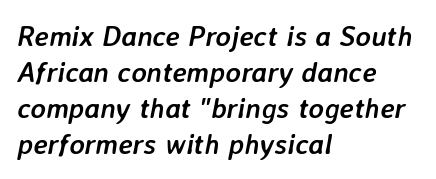
Observe the lean: these are italic letterforms. Short and long lines alike share a common starting point at left. Descenders hang freely into open space. Varying glyph widths throughout — classic text-font behaviour. No extra tracking has been applied to these lines. The characters look thick and weighty, a clear bold.
